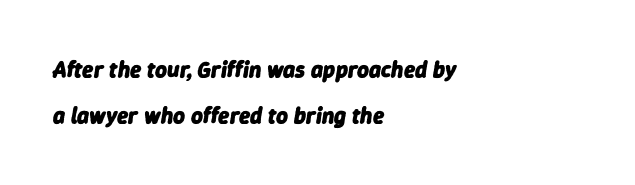
The image shows 23 px bold type, italic (leaning right); set left-aligned, loose line spacing (2.01x), normal letter spacing, not underlined.
